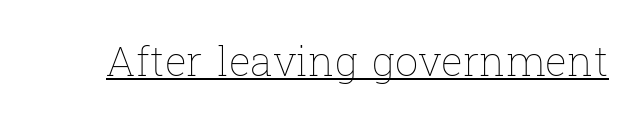
{"italic": "no", "bold": "no", "weight": "thin", "width": "normal", "stroke_contrast": "low", "x_height": "medium", "monospaced": "no", "underline": "yes", "letter_spacing": "normal", "letter_spacing_em": 0.0, "glyph_px": 41}
